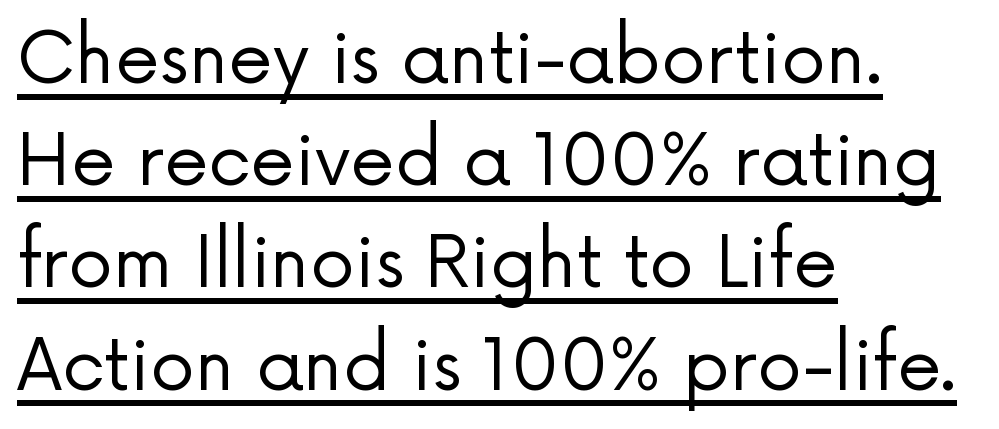
{"serif": "no", "italic": "no", "bold": "no", "weight": "regular", "width": "normal", "stroke_contrast": "low", "x_height": "medium", "monospaced": "no", "underline": "yes", "align": "left", "line_spacing": "normal", "line_spacing_ratio": 1.44, "letter_spacing": "normal", "letter_spacing_em": 0.0, "glyph_px": 71}
